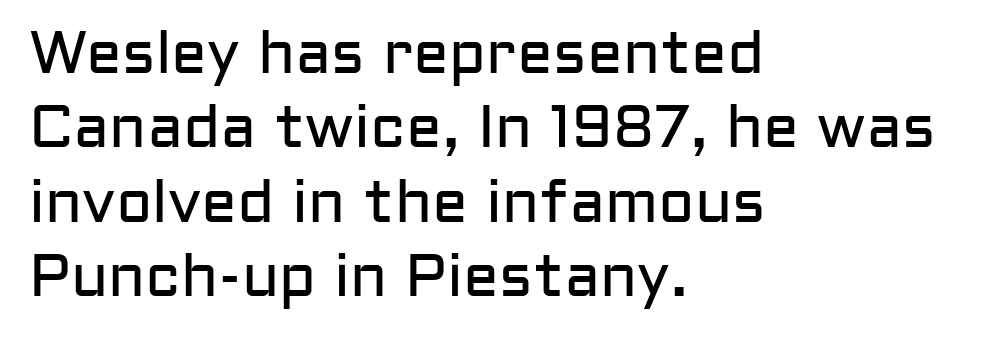
Q: Is the text bold? A: No.
Q: Is the text italic (slanted)? A: No, it is upright.
Q: Is the typeface a serif or a sans-serif typeface? A: Sans-serif.
Q: Is the text underlined? A: No.
Q: How is the paragraph aligned? A: Left-aligned.
Q: Is the spacing between letters normal or unusually wide? A: Normal.
Q: Width (condensed, normal, or wide)? A: Normal.
Q: Stroke contrast? A: Low.
Q: x-height? A: Medium.
Q: Monospaced? A: No.
